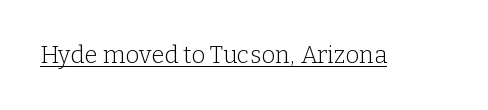
The image shows 24 px text type, upright; set normal letter spacing, underlined.
